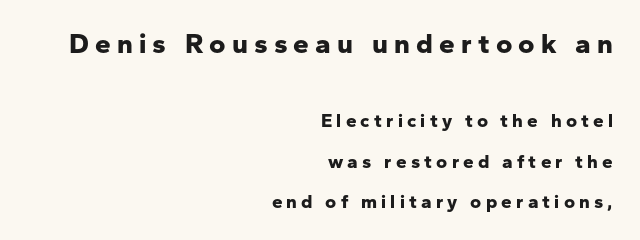
Q: Is the text bold? A: Yes.
Q: Is the text italic (slanted)? A: No, it is upright.
Q: Is the typeface a serif or a sans-serif typeface? A: Sans-serif.
Q: Is the text underlined? A: No.
Q: How is the paragraph aligned? A: Right-aligned.
Q: Is the spacing between letters normal or unusually wide? A: Unusually wide.
Q: Is the spacing between lines tight, normal or loose? A: Loose.
Q: Which block of text is set in a larger size, the first (top) or the second (bottom)? A: The first (top) one.
Q: Width (condensed, normal, or wide)? A: Normal.
Q: Stroke contrast? A: Low.
Q: x-height? A: Medium.
Q: Monospaced? A: No.
